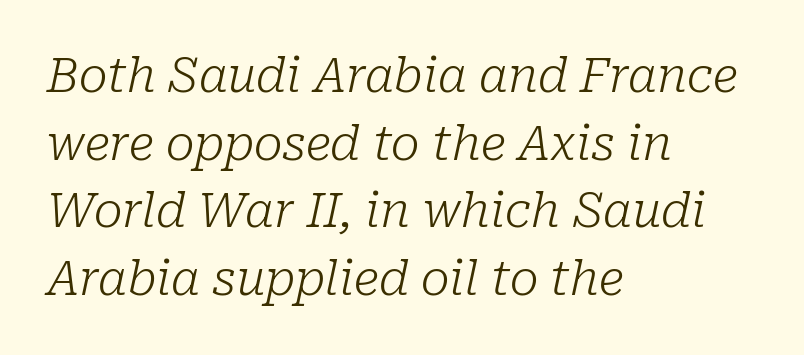
{"serif": "yes", "italic": "yes", "lean": "right", "slant_degrees": 10, "bold": "no", "weight": "light", "width": "normal", "stroke_contrast": "low", "x_height": "medium", "monospaced": "no", "underline": "no", "align": "left", "line_spacing": "normal", "line_spacing_ratio": 1.41, "letter_spacing": "normal", "letter_spacing_em": 0.0, "glyph_px": 48}
